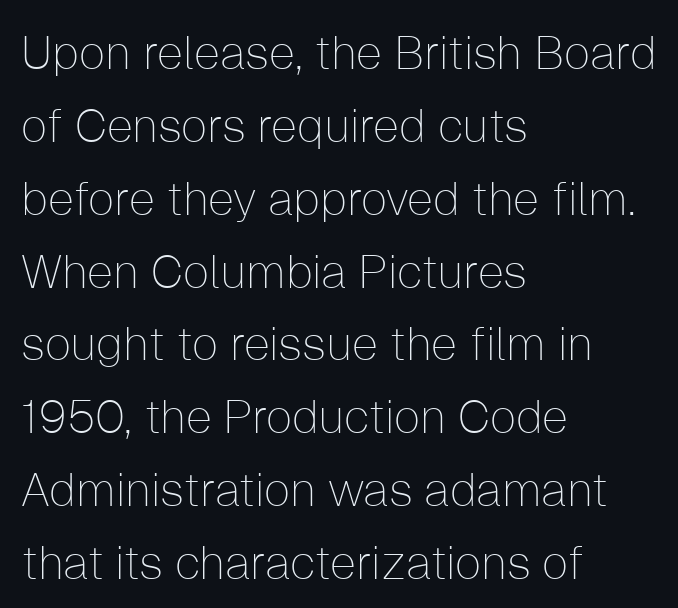
{"serif": "no", "italic": "no", "bold": "no", "weight": "thin", "width": "normal", "stroke_contrast": "low", "x_height": "medium", "monospaced": "no", "underline": "no", "align": "left", "line_spacing": "normal", "line_spacing_ratio": 1.55, "letter_spacing": "normal", "letter_spacing_em": 0.0, "glyph_px": 47}
